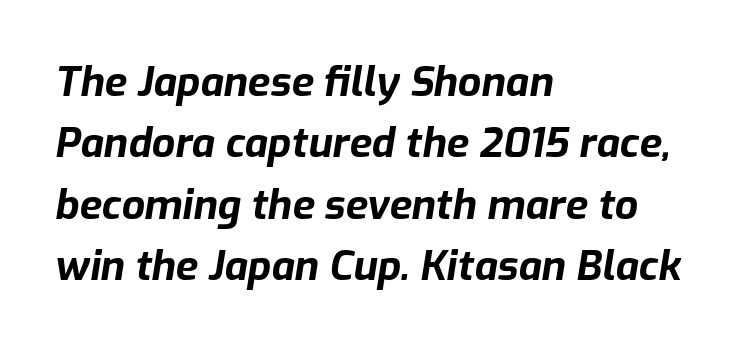
{"italic": "yes", "lean": "right", "slant_degrees": 9, "bold": "yes", "weight": "bold", "width": "normal", "stroke_contrast": "low", "x_height": "medium", "monospaced": "no", "underline": "no", "align": "left", "line_spacing": "normal", "line_spacing_ratio": 1.5, "letter_spacing": "normal", "letter_spacing_em": 0.0, "glyph_px": 41}
